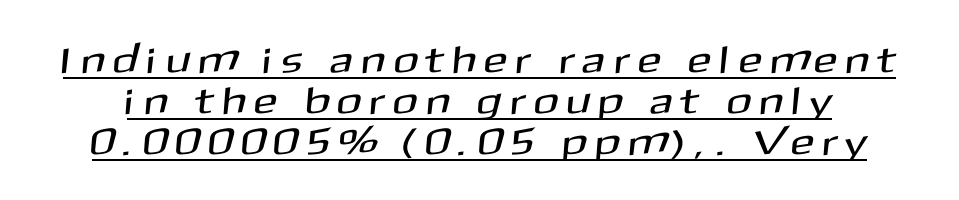
{"serif": "no", "width": "normal", "stroke_contrast": "medium", "x_height": "medium", "monospaced": "no", "underline": "yes", "line_spacing": "tight", "line_spacing_ratio": 1.08, "letter_spacing": "wide", "letter_spacing_em": 0.28, "glyph_px": 38}
